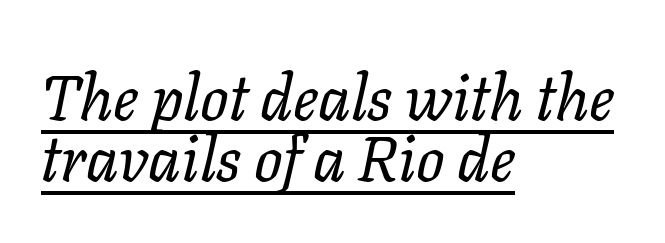
{"italic": "yes", "lean": "right", "slant_degrees": 11, "bold": "no", "weight": "regular", "width": "normal", "stroke_contrast": "low", "x_height": "medium", "monospaced": "no", "underline": "yes", "align": "left", "line_spacing": "tight", "line_spacing_ratio": 0.97, "letter_spacing": "normal", "letter_spacing_em": 0.0, "glyph_px": 63}
